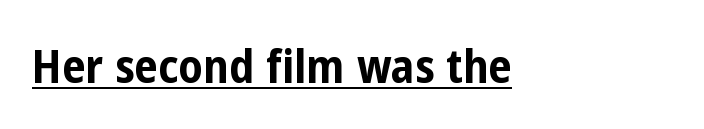
Q: Is the text bold? A: Yes.
Q: Is the text italic (slanted)? A: No, it is upright.
Q: Is the typeface a serif or a sans-serif typeface? A: Sans-serif.
Q: Is the text underlined? A: Yes.
Q: How is the paragraph aligned? A: Left-aligned.
Q: Is the spacing between letters normal or unusually wide? A: Normal.
Q: Width (condensed, normal, or wide)? A: Condensed.
Q: Stroke contrast? A: Low.
Q: x-height? A: Medium.
Q: Monospaced? A: No.
